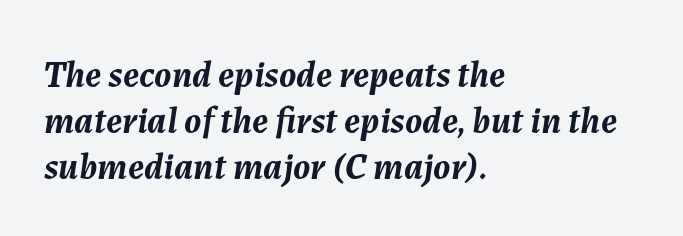
The image shows 37 px semibold type, italic (leaning right); set left-aligned, normal line spacing (1.25x), normal letter spacing, not underlined; medium stroke contrast and a medium x-height.
